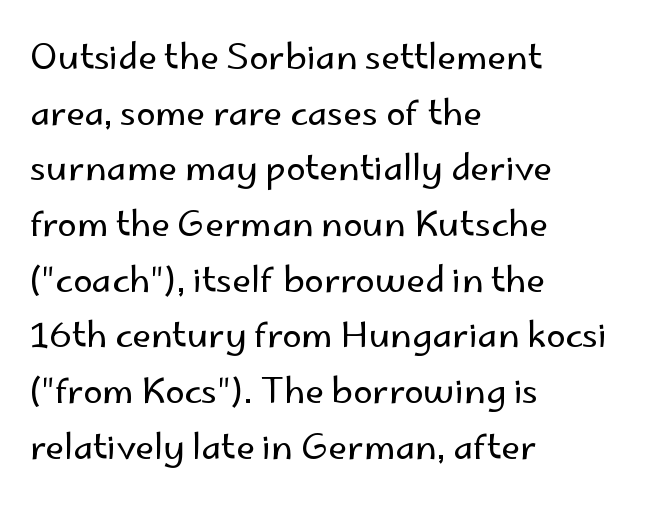
{"serif": "no", "italic": "no", "bold": "no", "weight": "regular", "width": "normal", "stroke_contrast": "low", "x_height": "small", "monospaced": "no", "underline": "no", "align": "left", "line_spacing": "normal", "line_spacing_ratio": 1.59, "letter_spacing": "normal", "letter_spacing_em": 0.0, "glyph_px": 35}
